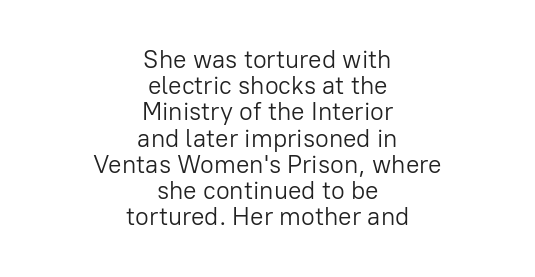
Nobody touched the tracking dial on this one. This rendering uses center alignment, leaving both contours irregular but symmetric. Words float on clear page, feet unadorned. You could barely slide anything between these rows. The typography opts for an upright posture over an oblique one. Letters have the restrained weight of plain body copy at most.
